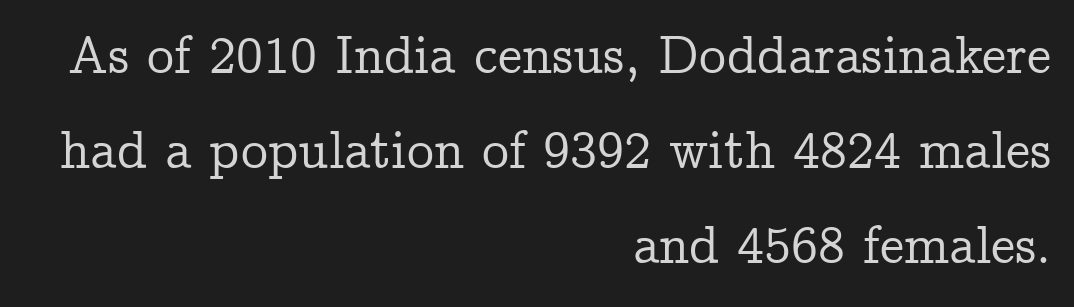
{"serif": "yes", "italic": "no", "width": "normal", "stroke_contrast": "low", "x_height": "medium", "monospaced": "no", "underline": "no", "align": "right", "line_spacing_ratio": 1.76, "letter_spacing": "normal", "letter_spacing_em": 0.0, "glyph_px": 54}
